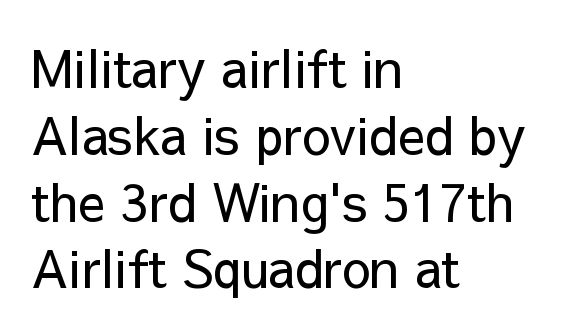
Check the space under the baseline: it is left empty. Each word holds together tightly as a unit, with standard inter-letter gaps. Casual observation: everything's shoved over to the left. The characters are drawn with everyday or finer stroke widths.
